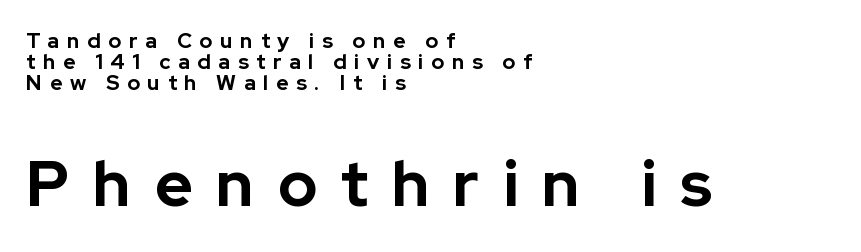
Q: Is the text bold? A: Yes.
Q: Is the text italic (slanted)? A: No, it is upright.
Q: Is the typeface a serif or a sans-serif typeface? A: Sans-serif.
Q: Is the text underlined? A: No.
Q: How is the paragraph aligned? A: Left-aligned.
Q: Is the spacing between letters normal or unusually wide? A: Unusually wide.
Q: Is the spacing between lines tight, normal or loose? A: Tight.
Q: Which block of text is set in a larger size, the first (top) or the second (bottom)? A: The second (bottom) one.
Q: Width (condensed, normal, or wide)? A: Normal.
Q: Stroke contrast? A: Low.
Q: x-height? A: Medium.
Q: Monospaced? A: No.
